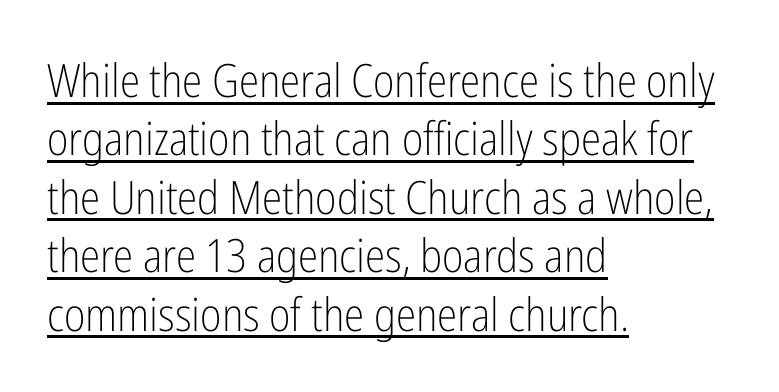
{"serif": "no", "italic": "no", "bold": "no", "weight": "light", "width": "condensed", "stroke_contrast": "low", "x_height": "medium", "monospaced": "no", "underline": "yes", "align": "left", "line_spacing": "normal", "line_spacing_ratio": 1.27, "letter_spacing": "normal", "letter_spacing_em": 0.0, "glyph_px": 46}
